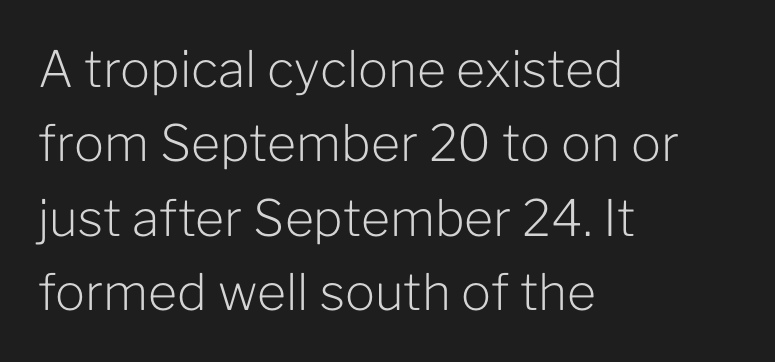
Vertical spacing — default. Quick note: underline off. Italic: no, the glyphs are upright roman. A light-to-regular cut is what we see here.
